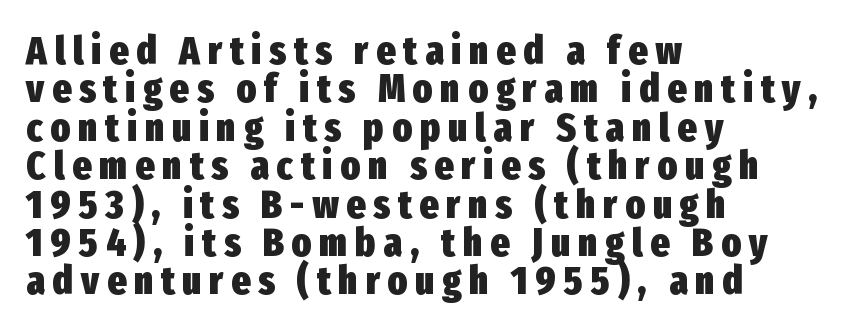
{"serif": "no", "italic": "no", "bold": "yes", "weight": "heavy", "width": "condensed", "stroke_contrast": "low", "x_height": "medium", "monospaced": "no", "underline": "no", "align": "left", "line_spacing": "tight", "line_spacing_ratio": 0.96, "letter_spacing": "wide", "letter_spacing_em": 0.2, "glyph_px": 40}
